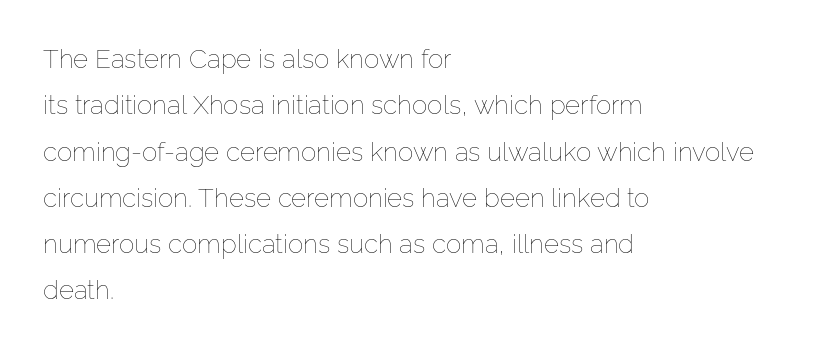
Q: Is the text bold? A: No.
Q: Is the text italic (slanted)? A: No, it is upright.
Q: Is the text underlined? A: No.
Q: How is the paragraph aligned? A: Left-aligned.
Q: Is the spacing between letters normal or unusually wide? A: Normal.
